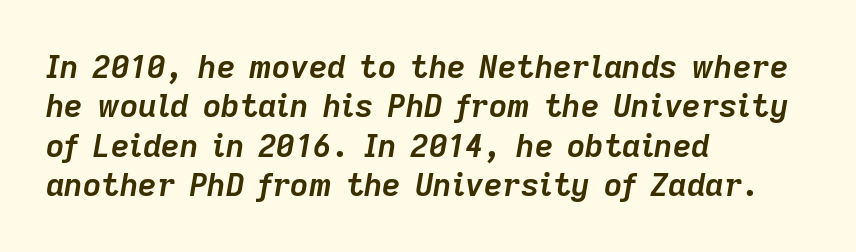
Words appear dense and cohesive because spacing is normal. The letters advance in unequal steps, a hallmark of proportional type. Each glyph is drawn with heavy, bold strokes. The compositor pushed each line to the left boundary.
